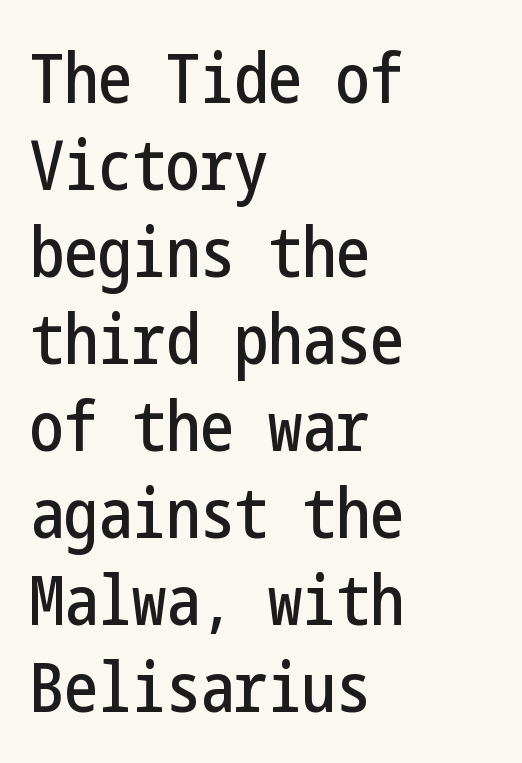
This sample uses plain, unmodified letter spacing. Unmarked baselines from the first word to the last. The lines sit at an ordinary, default distance from one another. Casual observation: everything's shoved over to the left. Vertical strokes here are truly vertical.
